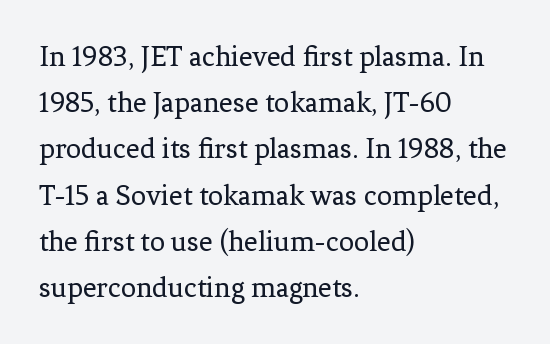
The image shows 30 px regular-weight serif type, upright; set left-aligned, normal line spacing (1.54x), normal letter spacing, not underlined; low stroke contrast and a medium x-height.
